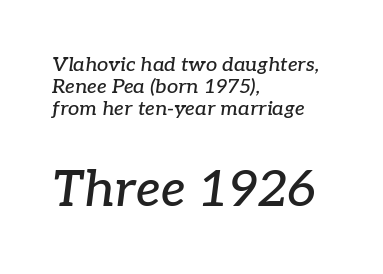
Q: Is the text italic (slanted)? A: Yes, it leans right by about 7 degrees.
Q: Is the typeface a serif or a sans-serif typeface? A: Serif.
Q: Is the text underlined? A: No.
Q: How is the paragraph aligned? A: Left-aligned.
Q: Is the spacing between letters normal or unusually wide? A: Normal.
Q: Is the spacing between lines tight, normal or loose? A: Tight.
Q: Which block of text is set in a larger size, the first (top) or the second (bottom)? A: The second (bottom) one.
Q: Width (condensed, normal, or wide)? A: Normal.
Q: Stroke contrast? A: Low.
Q: x-height? A: Medium.
Q: Monospaced? A: No.
